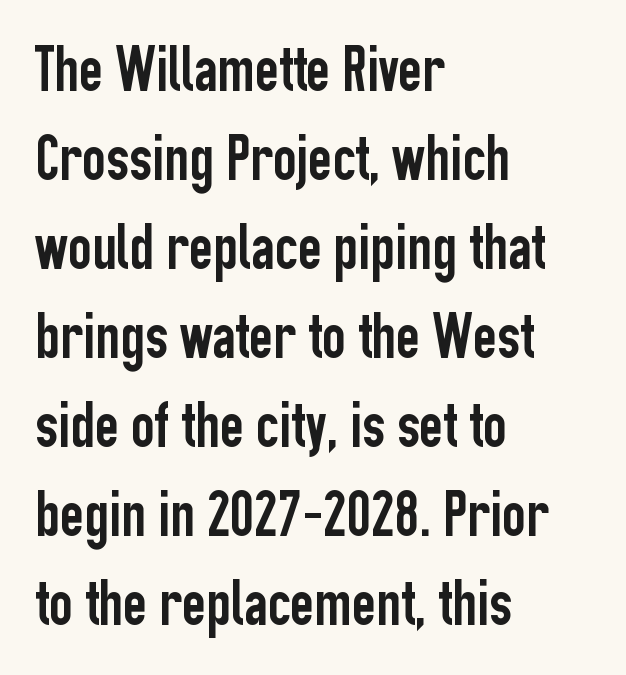
Reading down the column, the eye jumps a familiar distance to each next line. Lines of text with bare space underneath. Look at the tracking — it's just the regular setting, nothing added. Observe the absence of serifs on each vertical stroke in this sample.
